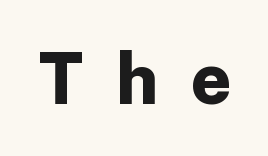
Q: Is the text bold? A: Yes.
Q: Is the text italic (slanted)? A: No, it is upright.
Q: Is the typeface a serif or a sans-serif typeface? A: Sans-serif.
Q: Is the text underlined? A: No.
Q: Is the spacing between letters normal or unusually wide? A: Unusually wide.
Q: Width (condensed, normal, or wide)? A: Normal.
Q: Stroke contrast? A: Low.
Q: x-height? A: Medium.
Q: Monospaced? A: No.
